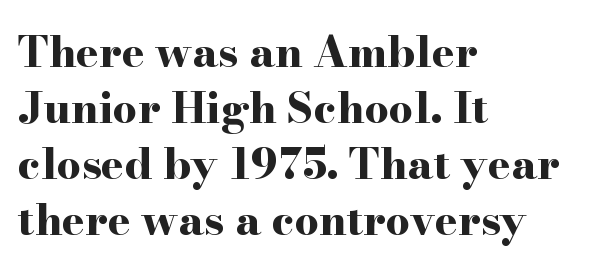
Q: Is the text bold? A: Yes.
Q: Is the text italic (slanted)? A: No, it is upright.
Q: Is the typeface a serif or a sans-serif typeface? A: Serif.
Q: Is the text underlined? A: No.
Q: How is the paragraph aligned? A: Left-aligned.
Q: Is the spacing between letters normal or unusually wide? A: Normal.
Q: Is the spacing between lines tight, normal or loose? A: Normal.
Q: Width (condensed, normal, or wide)? A: Wide.
Q: Stroke contrast? A: High.
Q: x-height? A: Small.
Q: Monospaced? A: No.
